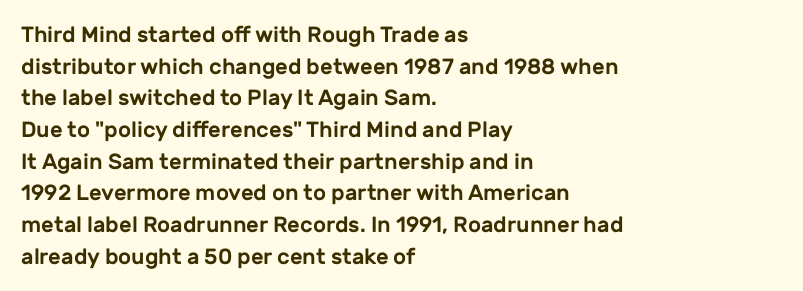
Ordinary non-slanted type is in use. Letter spacing: default. This sample is left-justified, so line endings fall wherever the words run out. Underline: absent. Successive baselines arrive at the customary interval.
